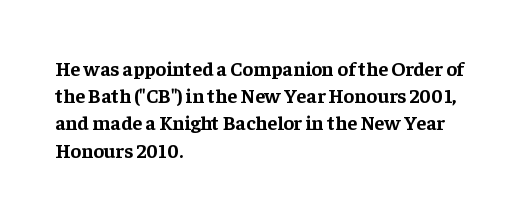
Q: Is the text bold? A: Yes.
Q: Is the text italic (slanted)? A: No, it is upright.
Q: Is the text underlined? A: No.
Q: How is the paragraph aligned? A: Left-aligned.
Q: Is the spacing between letters normal or unusually wide? A: Normal.
Q: Is the spacing between lines tight, normal or loose? A: Normal.
